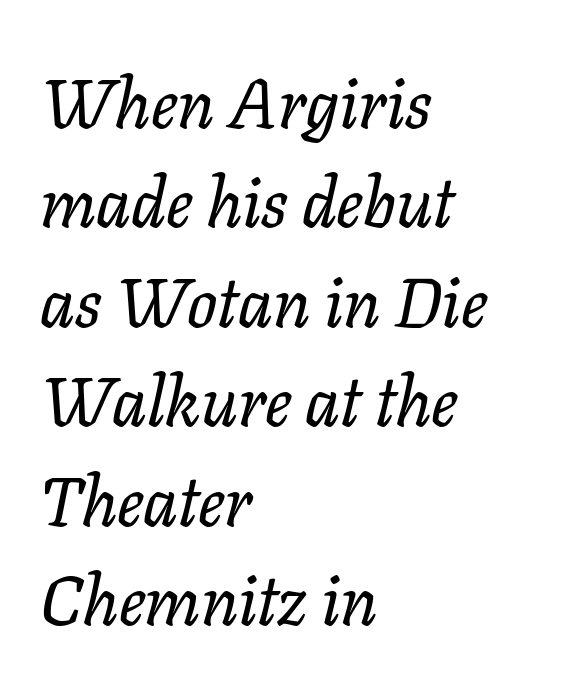
The image shows 70 px serif type, italic (leaning right); set left-aligned, normal line spacing (1.42x), normal letter spacing, not underlined; low stroke contrast and a medium x-height.
